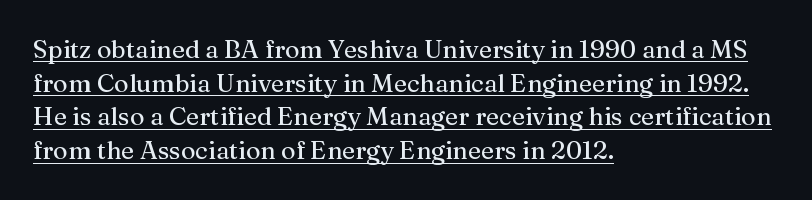
{"italic": "no", "underline": "yes", "align": "left", "line_spacing": "normal", "line_spacing_ratio": 1.35, "letter_spacing": "normal", "letter_spacing_em": 0.0, "glyph_px": 25}
